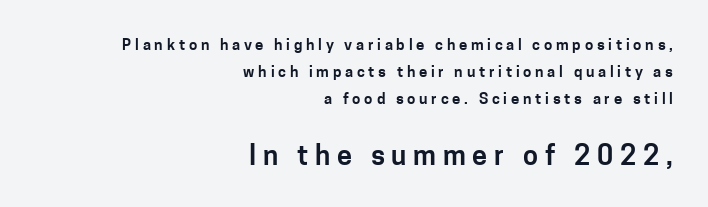
Q: Is the text italic (slanted)? A: No, it is upright.
Q: Is the text underlined? A: No.
Q: How is the paragraph aligned? A: Right-aligned.
Q: Is the spacing between letters normal or unusually wide? A: Unusually wide.
Q: Which block of text is set in a larger size, the first (top) or the second (bottom)? A: The second (bottom) one.
